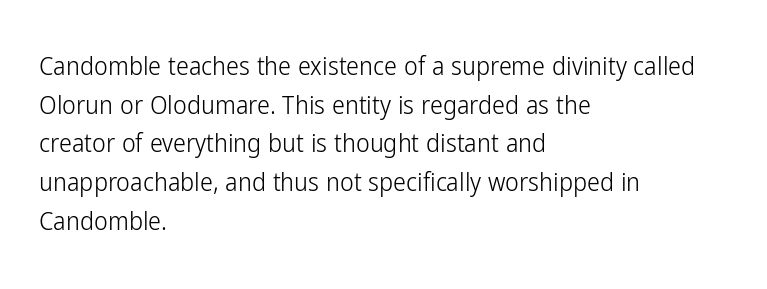
{"italic": "no", "bold": "no", "underline": "no", "align": "left", "line_spacing": "normal", "line_spacing_ratio": 1.49, "letter_spacing": "normal", "letter_spacing_em": 0.0, "glyph_px": 26}
